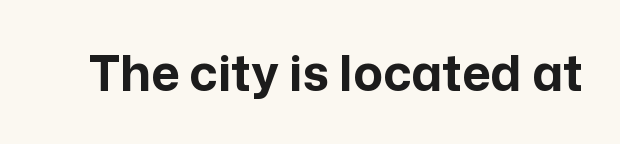
The image shows 49 px bold sans-serif type, upright; set normal letter spacing, not underlined; low stroke contrast and a medium x-height.
